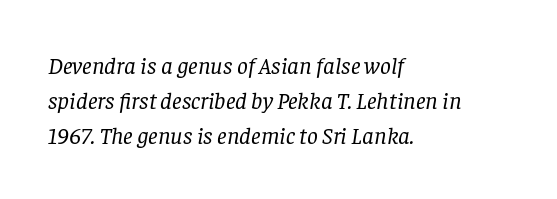
Q: Is the text bold? A: No.
Q: Is the text italic (slanted)? A: Yes, it leans right by about 8 degrees.
Q: Is the text underlined? A: No.
Q: How is the paragraph aligned? A: Left-aligned.
Q: Is the spacing between letters normal or unusually wide? A: Normal.
Q: Is the spacing between lines tight, normal or loose? A: Normal.
